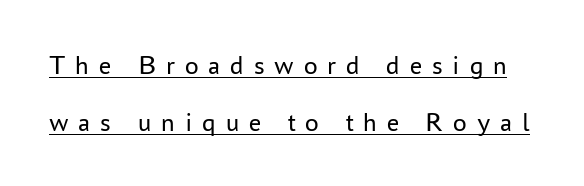
The image shows 27 px text type, upright; set loose line spacing (2.11x), unusually wide letter spacing (+0.37 em), underlined.
